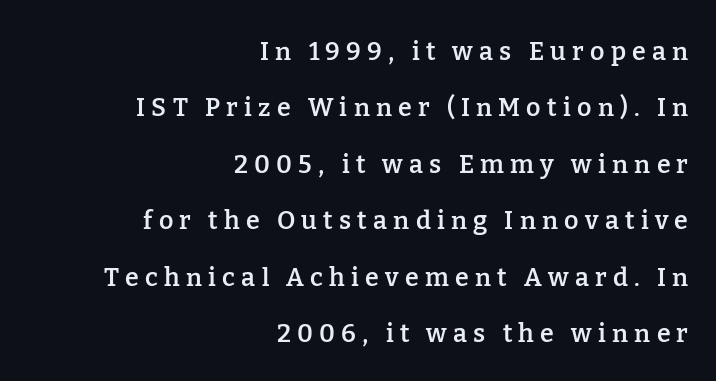
A clean baseline with only descenders dipping below it. Caption: multi-line text, flush right, ragged left. This sample uses expanded letter spacing, leaving extra air between glyphs. As a designer I'd log this as weight 600, semibold. The rendering uses a large line-height, opening up the rows. Designer's note — italics off, roman on.
